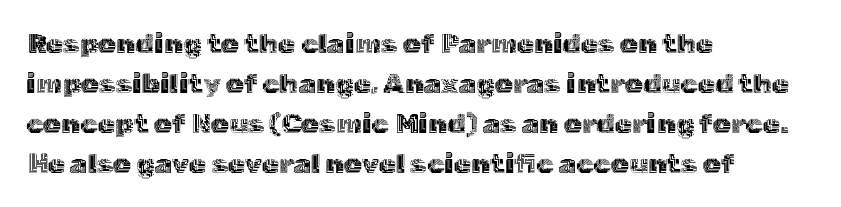
{"italic": "no", "width": "normal", "x_height": "medium", "monospaced": "no", "underline": "no", "align": "left", "line_spacing": "normal", "line_spacing_ratio": 1.43, "letter_spacing": "normal", "letter_spacing_em": 0.0, "glyph_px": 28}
